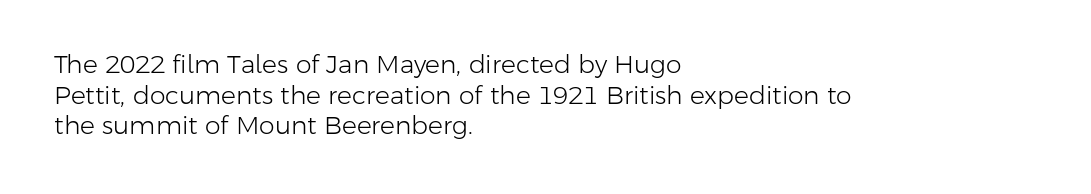
{"italic": "no", "bold": "no", "underline": "no", "align": "left", "line_spacing_ratio": 1.23, "letter_spacing": "normal", "letter_spacing_em": 0.0, "glyph_px": 25}
